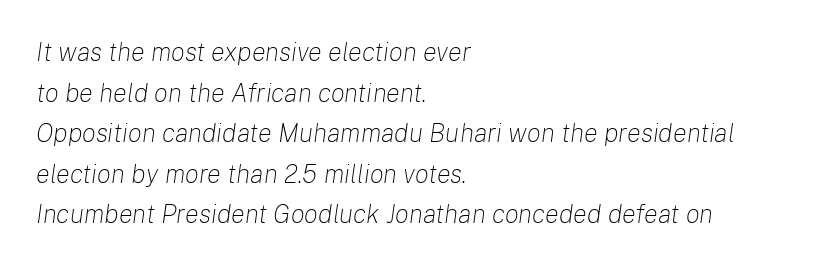
Each new line begins a customary step beneath the previous one. Lines of text with bare space underneath. Between one letter and the next there's only the usual sliver of space. Looking at the ascenders, they clearly lean. The weight would be labelled regular, book, light, or lighter still. Line beginnings align vertically; line endings do not.
